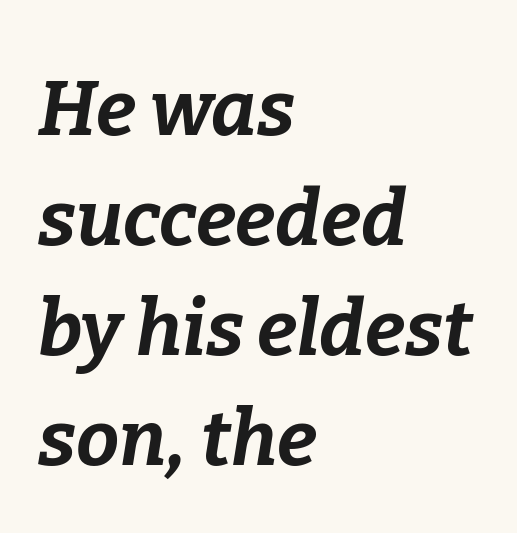
The image shows 77 px bold type, italic (leaning right); set left-aligned, normal line spacing (1.43x), normal letter spacing, not underlined; low stroke contrast and a medium x-height.
